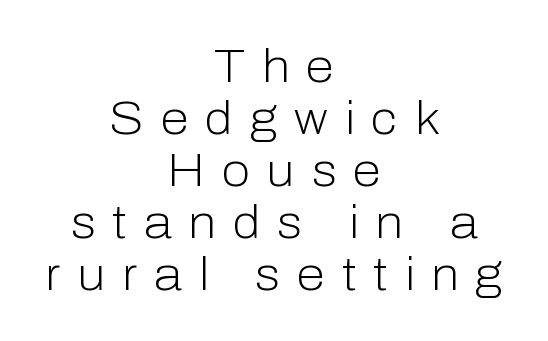
{"serif": "no", "italic": "no", "bold": "no", "weight": "light", "width": "normal", "stroke_contrast": "low", "x_height": "medium", "monospaced": "no", "underline": "no", "align": "center", "line_spacing": "tight", "line_spacing_ratio": 1.13, "letter_spacing": "wide", "letter_spacing_em": 0.37, "glyph_px": 46}
